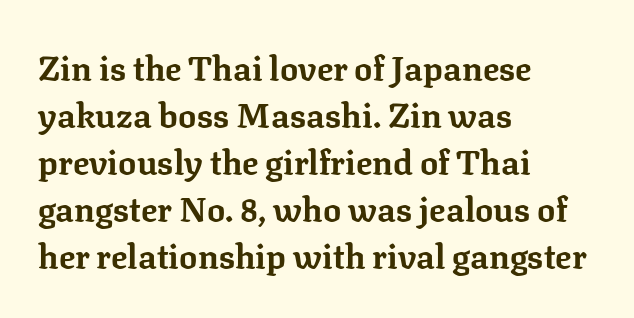
Q: Is the text bold? A: Yes.
Q: Is the text italic (slanted)? A: No, it is upright.
Q: Is the typeface a serif or a sans-serif typeface? A: Serif.
Q: Is the text underlined? A: No.
Q: How is the paragraph aligned? A: Left-aligned.
Q: Is the spacing between letters normal or unusually wide? A: Normal.
Q: Is the spacing between lines tight, normal or loose? A: Normal.
Q: Width (condensed, normal, or wide)? A: Normal.
Q: Stroke contrast? A: Low.
Q: x-height? A: Medium.
Q: Monospaced? A: No.
